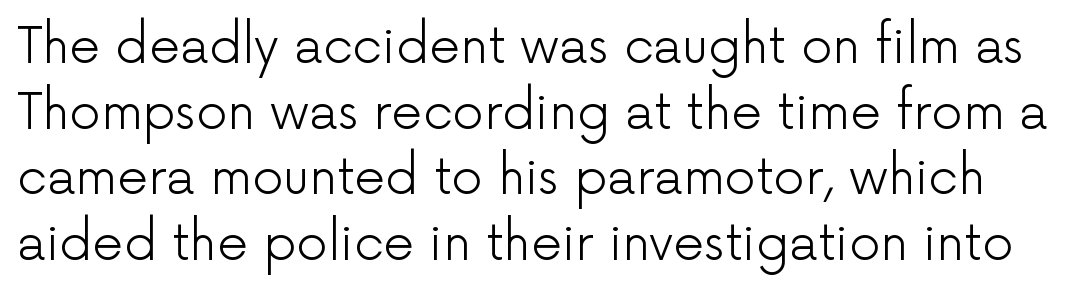
The image shows 49 px light sans-serif type, upright; set normal line spacing (1.34x), normal letter spacing, not underlined; low stroke contrast and a medium x-height.
